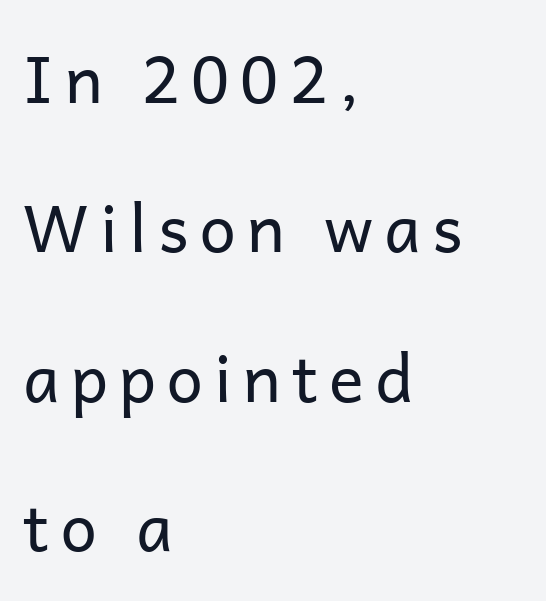
{"serif": "no", "italic": "no", "bold": "no", "weight": "regular", "width": "normal", "stroke_contrast": "low", "x_height": "medium", "monospaced": "no", "underline": "no", "align": "left", "line_spacing": "loose", "line_spacing_ratio": 2.3, "glyph_px": 65}
